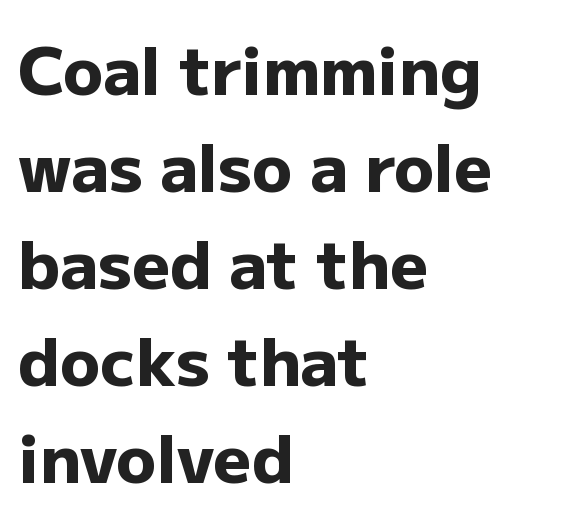
Q: Is the text bold? A: Yes.
Q: Is the text italic (slanted)? A: No, it is upright.
Q: Is the typeface a serif or a sans-serif typeface? A: Sans-serif.
Q: Is the text underlined? A: No.
Q: How is the paragraph aligned? A: Left-aligned.
Q: Is the spacing between letters normal or unusually wide? A: Normal.
Q: Is the spacing between lines tight, normal or loose? A: Normal.
Q: Width (condensed, normal, or wide)? A: Normal.
Q: Stroke contrast? A: Low.
Q: x-height? A: Medium.
Q: Monospaced? A: No.
